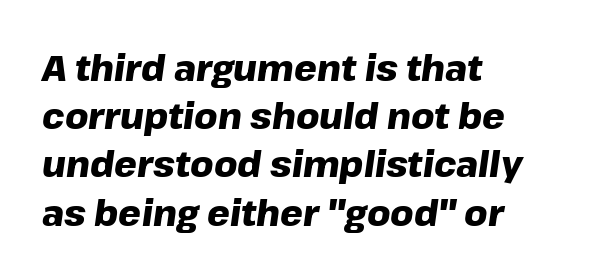
The image shows 36 px heavy type, italic (leaning right); set left-aligned, normal line spacing (1.34x), normal letter spacing, not underlined; low stroke contrast and a medium x-height.
